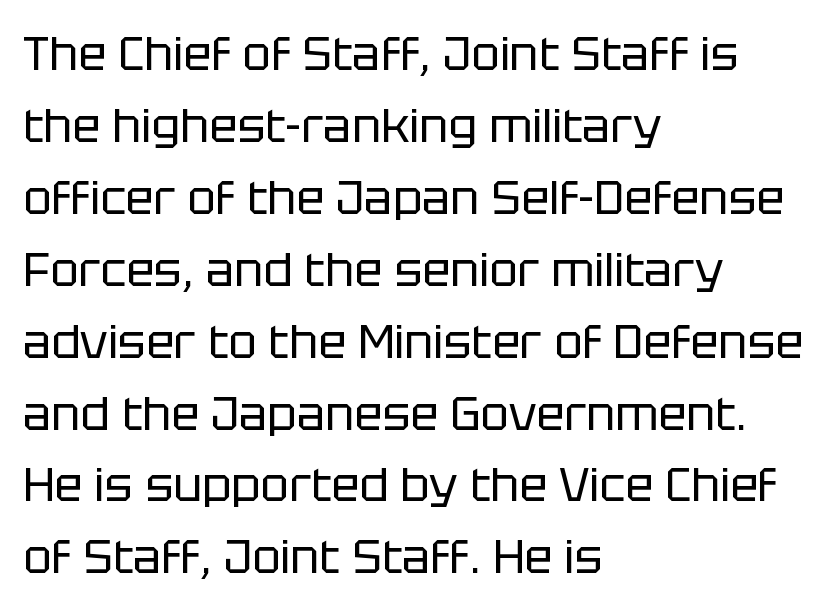
{"serif": "no", "italic": "no", "bold": "no", "weight": "regular", "width": "normal", "stroke_contrast": "low", "x_height": "large", "monospaced": "no", "underline": "no", "align": "left", "line_spacing": "normal", "line_spacing_ratio": 1.53, "letter_spacing": "normal", "letter_spacing_em": 0.0, "glyph_px": 47}
